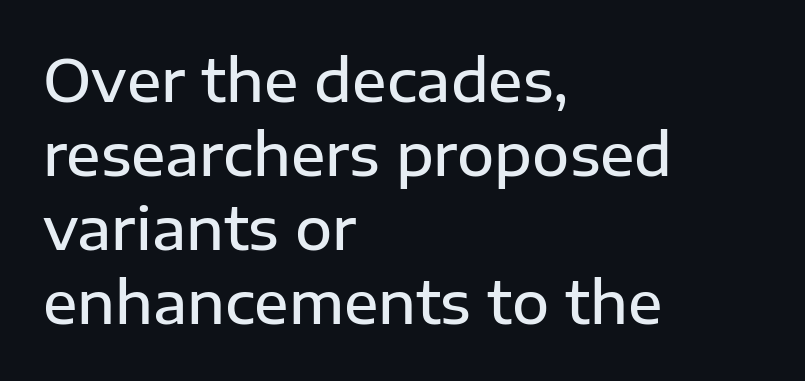
Q: Is the text bold? A: Semi-bold.
Q: Is the text italic (slanted)? A: No, it is upright.
Q: Is the typeface a serif or a sans-serif typeface? A: Sans-serif.
Q: Is the text underlined? A: No.
Q: How is the paragraph aligned? A: Left-aligned.
Q: Is the spacing between letters normal or unusually wide? A: Normal.
Q: Is the spacing between lines tight, normal or loose? A: Normal.
Q: Width (condensed, normal, or wide)? A: Normal.
Q: Stroke contrast? A: Low.
Q: x-height? A: Medium.
Q: Monospaced? A: No.
